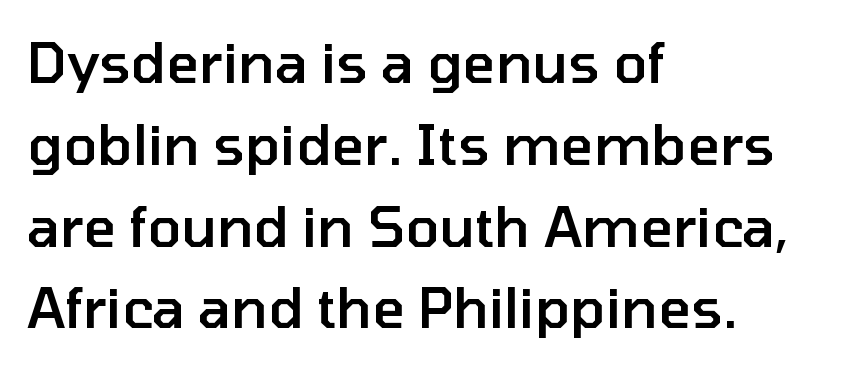
The image shows 56 px semibold sans-serif type, upright; set left-aligned, normal line spacing (1.46x), normal letter spacing, not underlined; low stroke contrast and a medium x-height.
